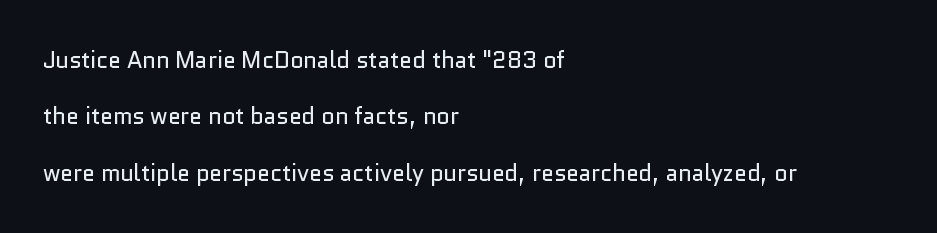
{"italic": "no", "bold": "no", "underline": "no", "align": "left", "line_spacing": "loose", "line_spacing_ratio": 2.45, "letter_spacing": "normal", "letter_spacing_em": 0.0, "glyph_px": 23}
